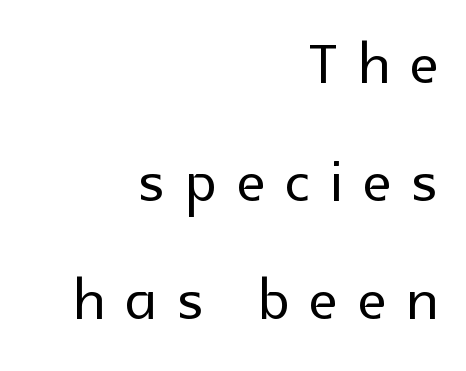
Spacing verdict: proportional, widths tailored to each character. Right-aligned paragraph, ragged on the left. The horizontal fit of the characters is loose and conspicuously gappy. Each letter's strokes conclude bluntly, with no projecting serifs. Italic: no, the glyphs are upright roman. A clean baseline with only descenders dipping below it.
